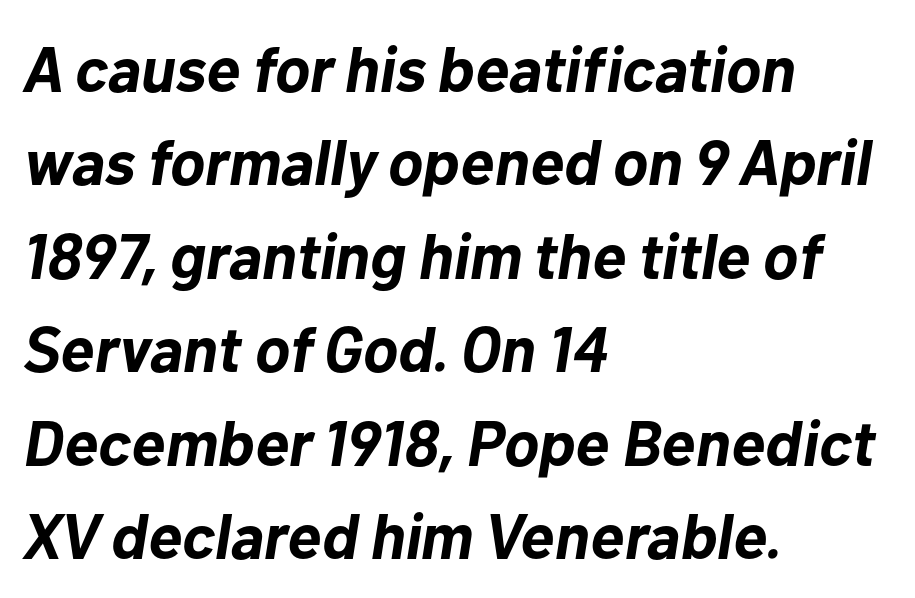
Q: Is the text bold? A: Yes.
Q: Is the text italic (slanted)? A: Yes, it leans right by about 10 degrees.
Q: Is the text underlined? A: No.
Q: How is the paragraph aligned? A: Left-aligned.
Q: Is the spacing between letters normal or unusually wide? A: Normal.
Q: Is the spacing between lines tight, normal or loose? A: Normal.
Q: Width (condensed, normal, or wide)? A: Normal.
Q: Stroke contrast? A: Low.
Q: x-height? A: Medium.
Q: Monospaced? A: No.
